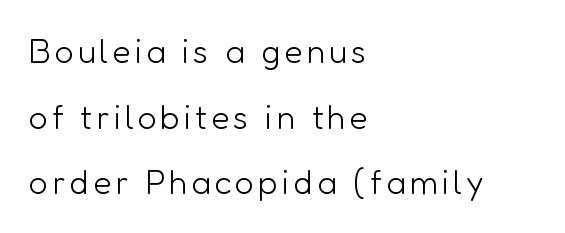
{"serif": "no", "italic": "no", "bold": "no", "weight": "light", "width": "normal", "stroke_contrast": "low", "x_height": "medium", "monospaced": "no", "underline": "no", "align": "left", "line_spacing": "loose", "line_spacing_ratio": 1.93, "glyph_px": 34}
